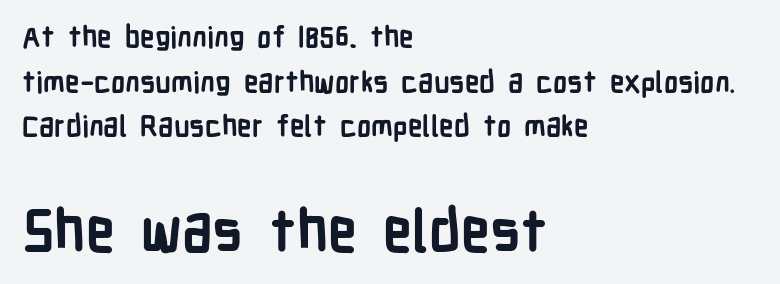
The image shows 58 px semibold, condensed sans-serif type, upright; set left-aligned, normal line spacing (1.54x), normal letter spacing, not underlined; the second (bottom) block is 2.0x larger; low stroke contrast and a medium x-height.
